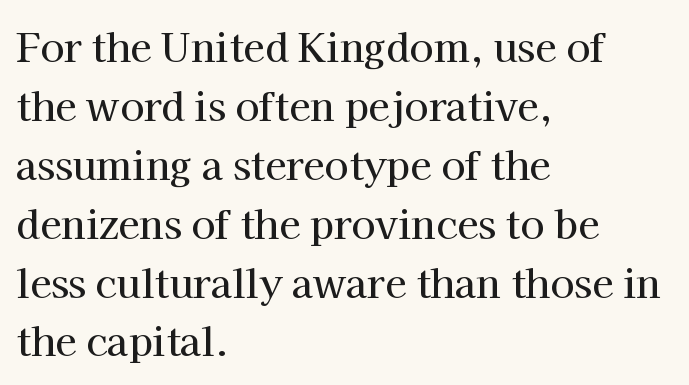
The image shows 39 px serif type, upright; set left-aligned, normal line spacing (1.51x), normal letter spacing, not underlined; high stroke contrast and a medium x-height.
